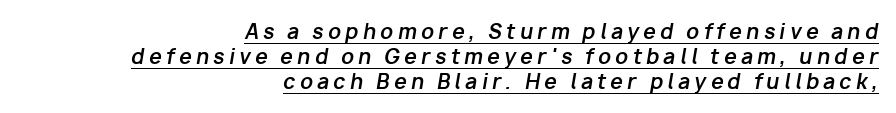
Has an underline been added? It has. Line endings align vertically; line beginnings do not. These lines have a slow, spaced-out rhythm from letter to letter. The whole block is typeset with a tilt. Is the type bold? Yes — the strokes are clearly thick and heavy.
